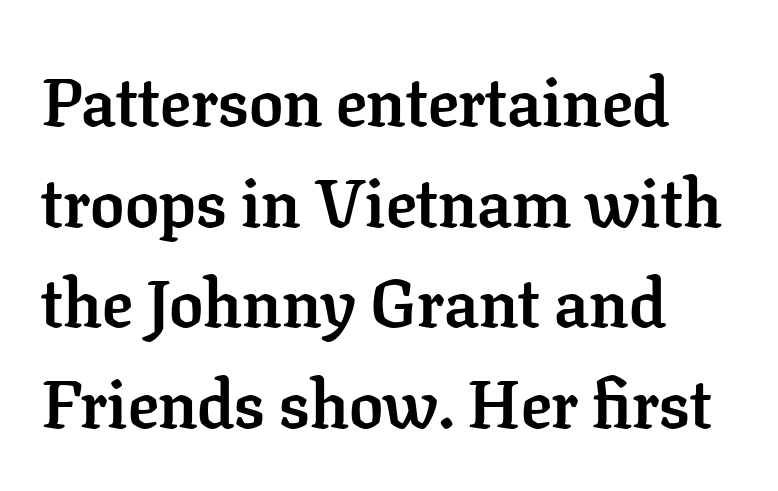
{"serif": "yes", "italic": "no", "bold": "yes", "weight": "semibold", "width": "normal", "stroke_contrast": "low", "x_height": "medium", "monospaced": "no", "underline": "no", "align": "left", "line_spacing": "normal", "line_spacing_ratio": 1.48, "letter_spacing": "normal", "letter_spacing_em": 0.0, "glyph_px": 68}
